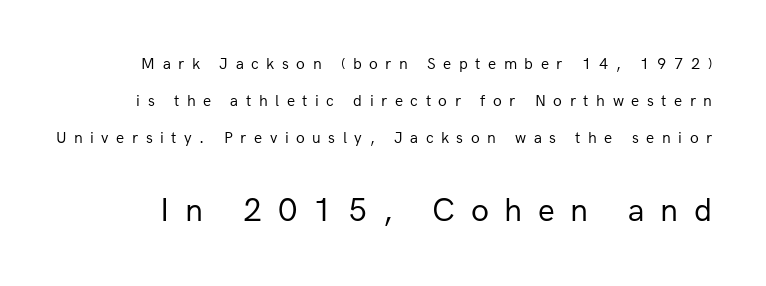
Q: Is the text bold? A: No.
Q: Is the text italic (slanted)? A: No, it is upright.
Q: Is the typeface a serif or a sans-serif typeface? A: Sans-serif.
Q: Is the text underlined? A: No.
Q: Is the spacing between letters normal or unusually wide? A: Unusually wide.
Q: Is the spacing between lines tight, normal or loose? A: Loose.
Q: Which block of text is set in a larger size, the first (top) or the second (bottom)? A: The second (bottom) one.
Q: Width (condensed, normal, or wide)? A: Normal.
Q: Stroke contrast? A: Low.
Q: x-height? A: Medium.
Q: Monospaced? A: No.
